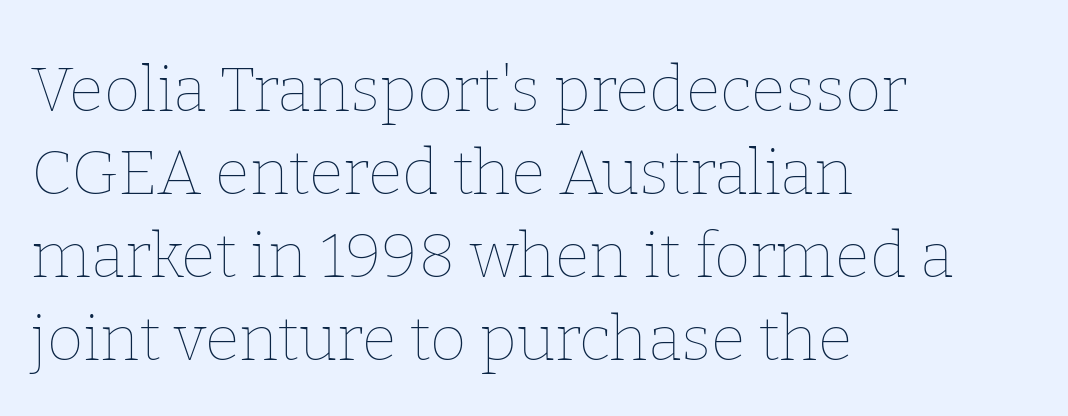
Quick note: interline space is typical. Each letter keeps its own natural width here, so spacing adapts to shape. Every row of glyphs begins at an identical x-position on the left. Glyph-to-glyph distance matches everyday printed text. The font sits on the lighter half of the weight spectrum, regular included. The gap between lines stays unmarked.
